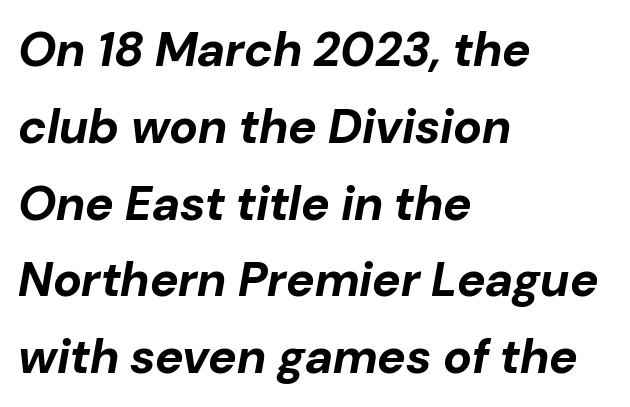
Q: Is the text bold? A: Yes.
Q: Is the text italic (slanted)? A: Yes, it leans right by about 10 degrees.
Q: Is the text underlined? A: No.
Q: How is the paragraph aligned? A: Left-aligned.
Q: Is the spacing between letters normal or unusually wide? A: Normal.
Q: Is the spacing between lines tight, normal or loose? A: Normal.
Q: Width (condensed, normal, or wide)? A: Normal.
Q: Stroke contrast? A: Low.
Q: x-height? A: Medium.
Q: Monospaced? A: No.
